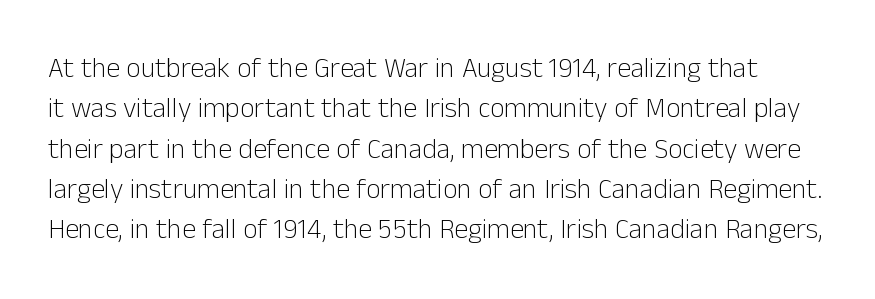
The image shows 28 px light sans-serif type, upright; set normal line spacing (1.44x), normal letter spacing, not underlined; low stroke contrast and a medium x-height.
